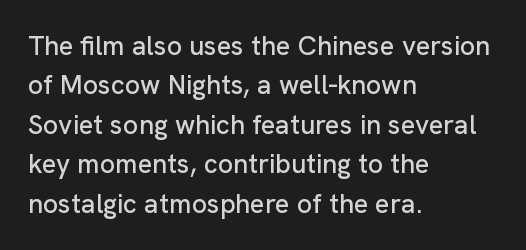
The image shows 27 px text type, upright; set left-aligned, normal line spacing (1.46x), normal letter spacing, not underlined.
